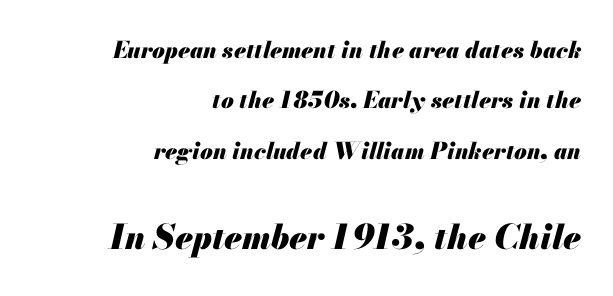
The image shows 34 px heavy type, italic (leaning right); set right-aligned, loose line spacing (2.19x), normal letter spacing, not underlined; the second (bottom) block is 1.48x larger; medium stroke contrast and a small x-height.
